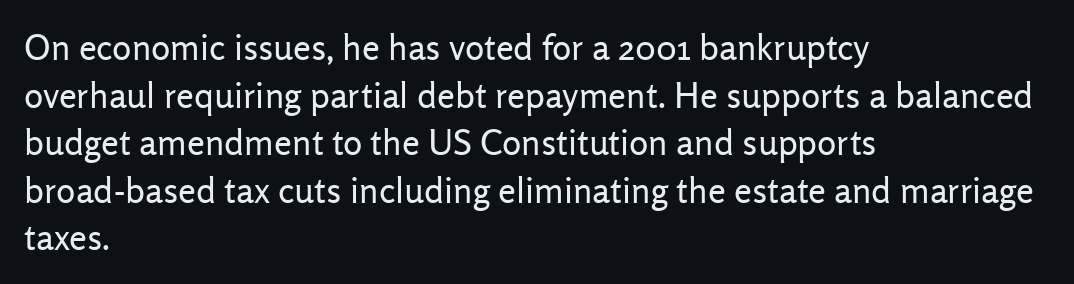
{"serif": "no", "italic": "no", "bold": "no", "weight": "regular", "width": "normal", "stroke_contrast": "low", "x_height": "medium", "monospaced": "no", "underline": "no", "align": "left", "line_spacing": "normal", "line_spacing_ratio": 1.32, "letter_spacing": "normal", "letter_spacing_em": 0.0, "glyph_px": 36}
